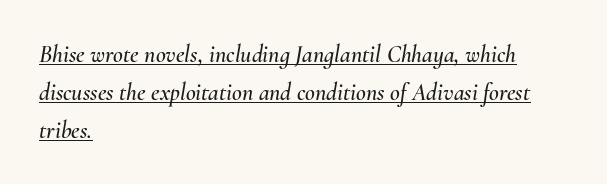
Q: Is the text italic (slanted)? A: Yes, it leans right by about 10 degrees.
Q: Is the text underlined? A: Yes.
Q: How is the paragraph aligned? A: Left-aligned.
Q: Is the spacing between letters normal or unusually wide? A: Normal.
Q: Is the spacing between lines tight, normal or loose? A: Normal.
